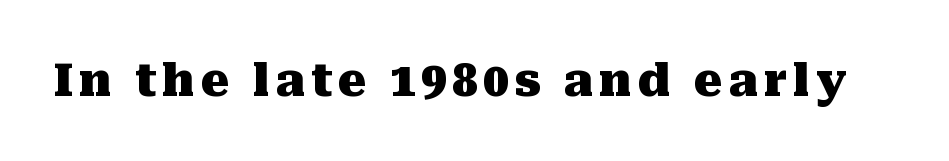
You could not count columns in this text — the font is proportionally spaced. Are there feet on the stems? There are — it's a serif. These words are printed bold, with thick strokes throughout. This rendering features lettering with no underline. This sample uses an upright cut, with every glyph sitting square on the baseline.
